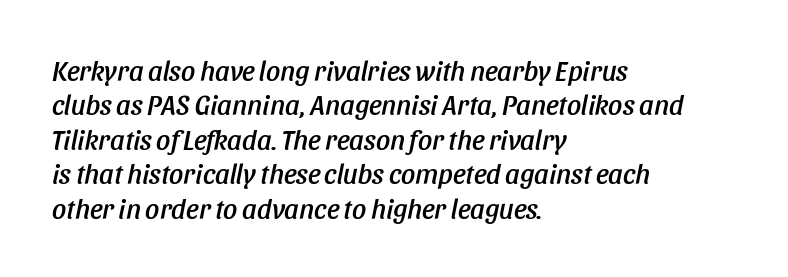
Unmarked baselines from the first word to the last. The text carries the slant typical of an italic or oblique font. The rendering keeps characters at their native spacing. Reading down the block, your eye returns to a fixed left position each line. Proportional: the letters do not fall into vertical columns.
